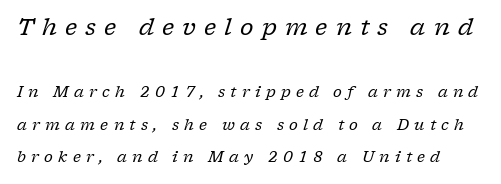
{"italic": "yes", "lean": "right", "slant_degrees": 17, "bold": "no", "underline": "no", "line_spacing": "loose", "line_spacing_ratio": 2.17, "letter_spacing": "wide", "letter_spacing_em": 0.35, "larger_block": "first", "size_ratio": 1.53, "glyph_px": 23}
